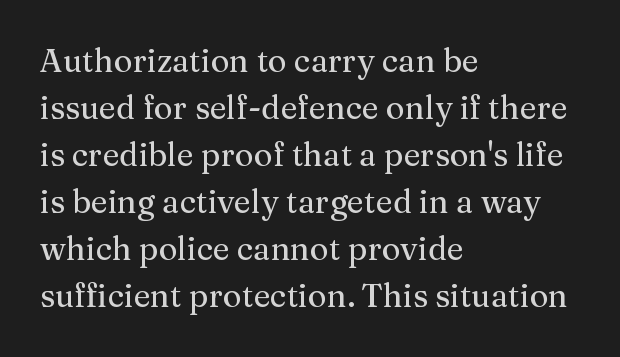
The image shows 32 px serif type, upright; set left-aligned, normal line spacing (1.47x), normal letter spacing, not underlined; medium stroke contrast and a medium x-height.
